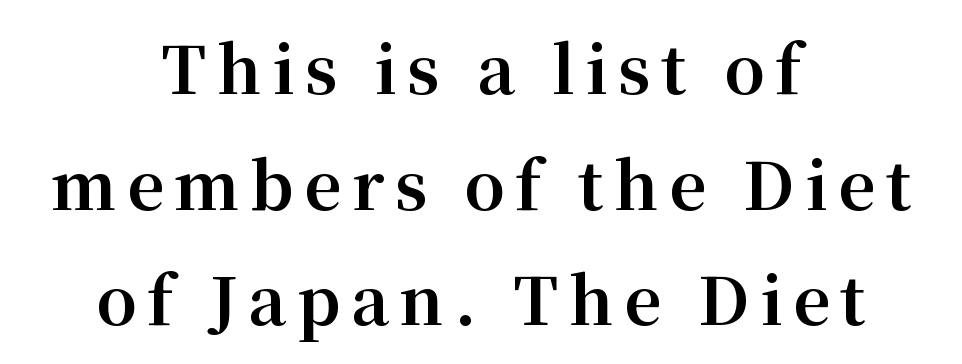
Q: Is the text bold? A: Yes.
Q: Is the text italic (slanted)? A: No, it is upright.
Q: Is the typeface a serif or a sans-serif typeface? A: Serif.
Q: Is the text underlined? A: No.
Q: How is the paragraph aligned? A: Centered.
Q: Width (condensed, normal, or wide)? A: Normal.
Q: Stroke contrast? A: Medium.
Q: x-height? A: Medium.
Q: Monospaced? A: No.
